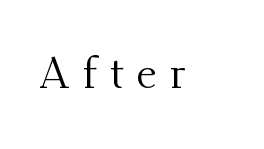
Q: Is the text bold? A: No.
Q: Is the text italic (slanted)? A: No, it is upright.
Q: Is the typeface a serif or a sans-serif typeface? A: Serif.
Q: Is the text underlined? A: No.
Q: Is the spacing between letters normal or unusually wide? A: Unusually wide.
Q: Width (condensed, normal, or wide)? A: Normal.
Q: Stroke contrast? A: Medium.
Q: x-height? A: Small.
Q: Monospaced? A: No.
